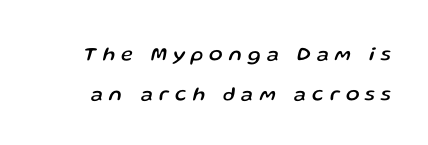
The horizontal fit of the characters is loose and conspicuously gappy. This block would shrink considerably if given ordinary leading; it's expanded now. Honestly, there is no underline to notice here at all. Looking at the ascenders, they clearly lean.
